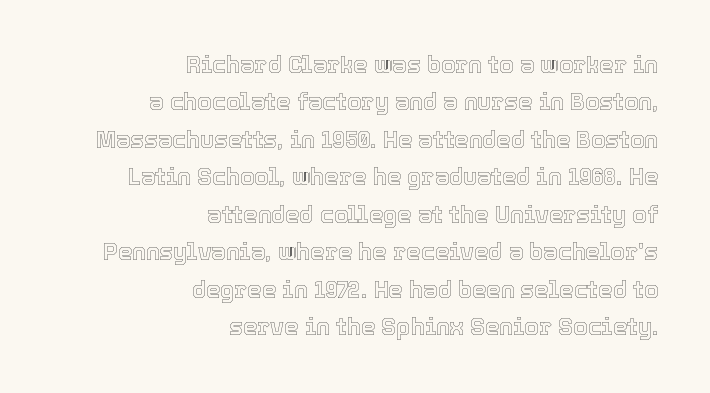
{"italic": "no", "underline": "no", "align": "right", "line_spacing": "normal", "line_spacing_ratio": 1.63, "letter_spacing": "normal", "letter_spacing_em": 0.0, "glyph_px": 23}
